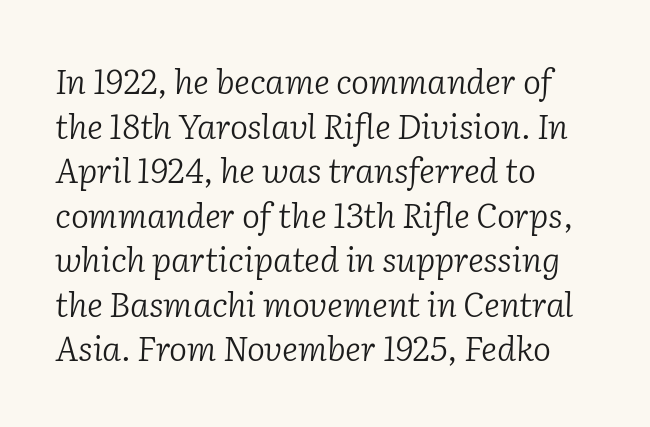
Think of a printed novel: that variable character pitch is what you see here. No word sits above an underline. This sample uses a serif face. The rag falls on the right side of this text block.
